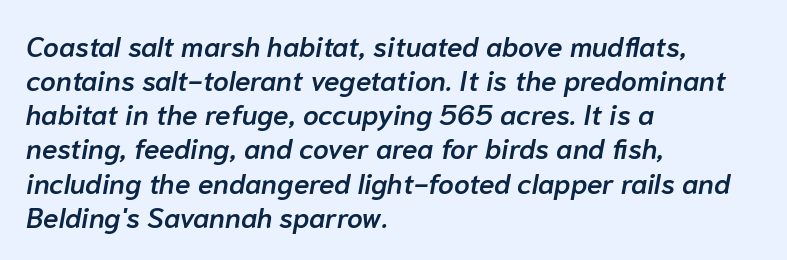
Q: Is the text bold? A: Semi-bold.
Q: Is the text italic (slanted)? A: Yes, it leans right by about 10 degrees.
Q: Is the text underlined? A: No.
Q: How is the paragraph aligned? A: Left-aligned.
Q: Is the spacing between letters normal or unusually wide? A: Normal.
Q: Width (condensed, normal, or wide)? A: Normal.
Q: Stroke contrast? A: Low.
Q: x-height? A: Medium.
Q: Monospaced? A: No.
